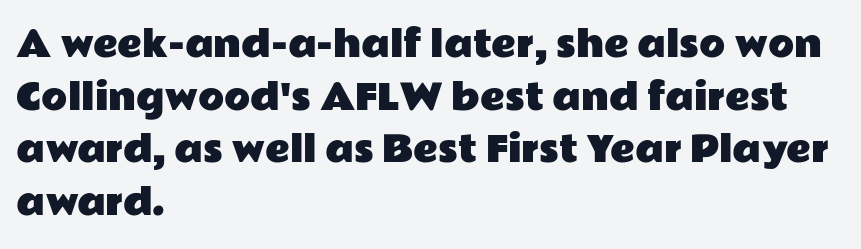
{"serif": "no", "italic": "no", "width": "wide", "stroke_contrast": "low", "x_height": "medium", "monospaced": "no", "underline": "no", "align": "left", "line_spacing": "normal", "line_spacing_ratio": 1.55, "letter_spacing": "normal", "letter_spacing_em": 0.0, "glyph_px": 34}
